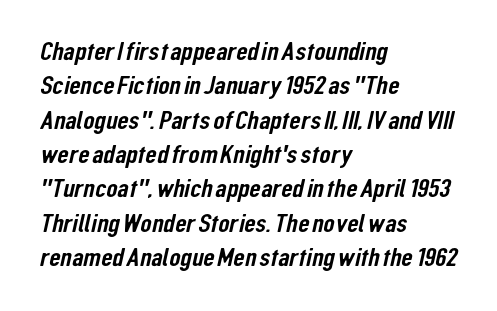
Q: Is the text underlined? A: No.
Q: How is the paragraph aligned? A: Left-aligned.
Q: Is the spacing between letters normal or unusually wide? A: Normal.
Q: Is the spacing between lines tight, normal or loose? A: Normal.
